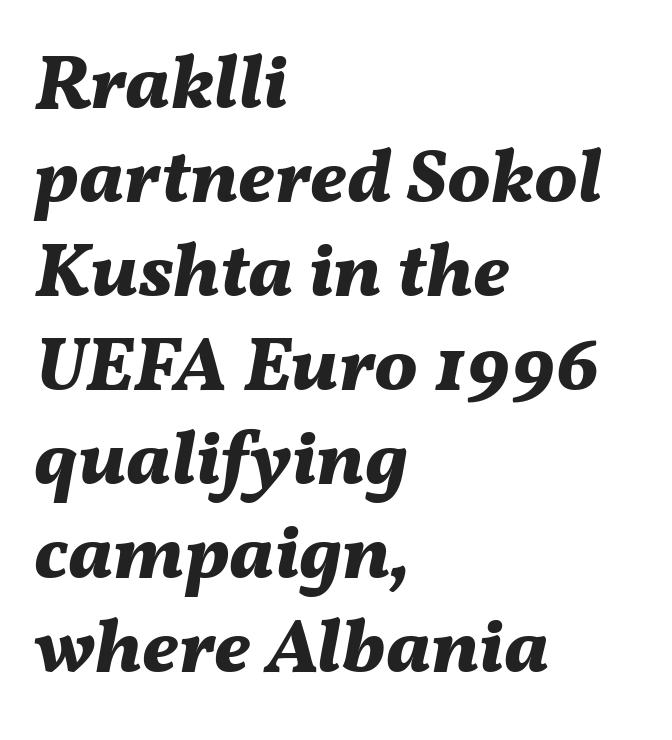
{"italic": "yes", "lean": "right", "slant_degrees": 11, "bold": "yes", "weight": "bold", "width": "normal", "stroke_contrast": "medium", "x_height": "medium", "monospaced": "no", "underline": "no", "align": "left", "line_spacing_ratio": 1.22, "letter_spacing": "normal", "letter_spacing_em": 0.0, "glyph_px": 77}
